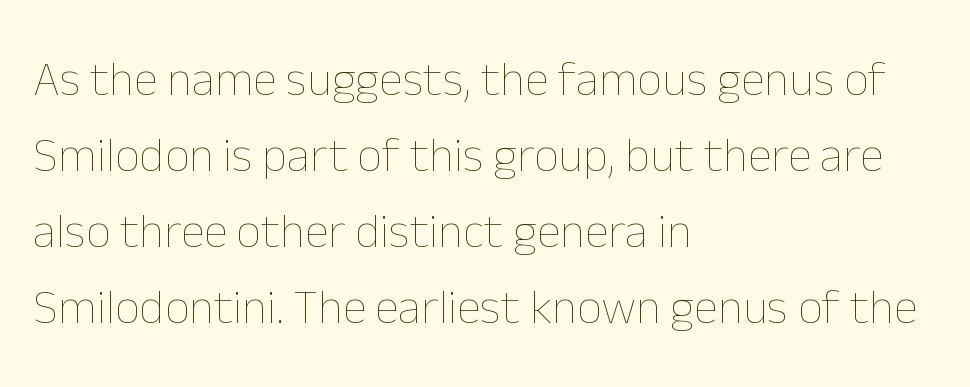
Vertical strokes here are truly vertical. Nobody touched the tracking dial on this one. Descender tails drop into unmarked territory. These lines are rendered in a variable-pitch font. No letter is thick-stroked: the sample isn't bold. The leading is moderate, giving the passage an even texture.
